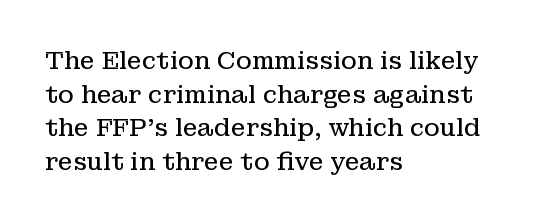
Does the copy run flush right? No — it runs flush left. Does extra space separate the letters? No, they use regular spacing. The letters look calm and open, with moderate or lighter stems. Beneath every word, the page is bare. Normally led — the rows are evenly, conventionally spaced.
